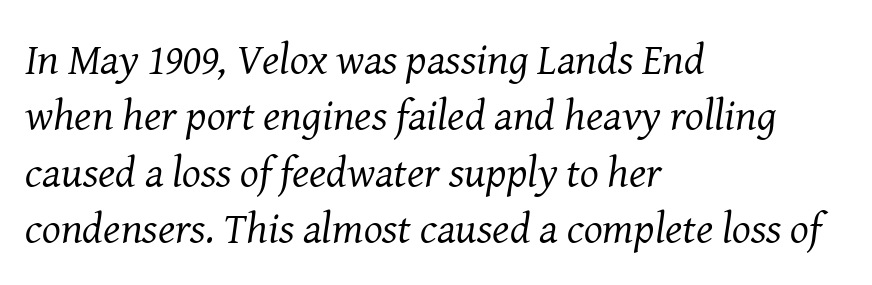
Q: Is the text bold? A: No.
Q: Is the text italic (slanted)? A: Yes, it leans right by about 8 degrees.
Q: Is the typeface a serif or a sans-serif typeface? A: Serif.
Q: Is the text underlined? A: No.
Q: How is the paragraph aligned? A: Left-aligned.
Q: Is the spacing between letters normal or unusually wide? A: Normal.
Q: Is the spacing between lines tight, normal or loose? A: Normal.
Q: Width (condensed, normal, or wide)? A: Normal.
Q: Stroke contrast? A: Medium.
Q: x-height? A: Medium.
Q: Monospaced? A: No.
